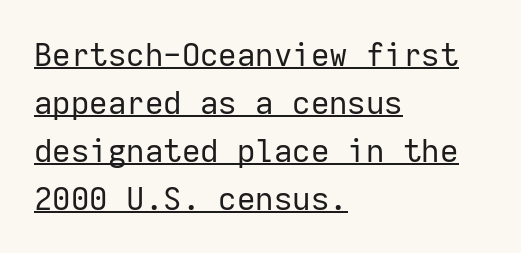
Q: Is the text bold? A: No.
Q: Is the text italic (slanted)? A: No, it is upright.
Q: Is the typeface a serif or a sans-serif typeface? A: Sans-serif.
Q: Is the text underlined? A: Yes.
Q: How is the paragraph aligned? A: Left-aligned.
Q: Is the spacing between letters normal or unusually wide? A: Normal.
Q: Is the spacing between lines tight, normal or loose? A: Normal.
Q: Width (condensed, normal, or wide)? A: Normal.
Q: Stroke contrast? A: Low.
Q: x-height? A: Medium.
Q: Monospaced? A: Yes.
